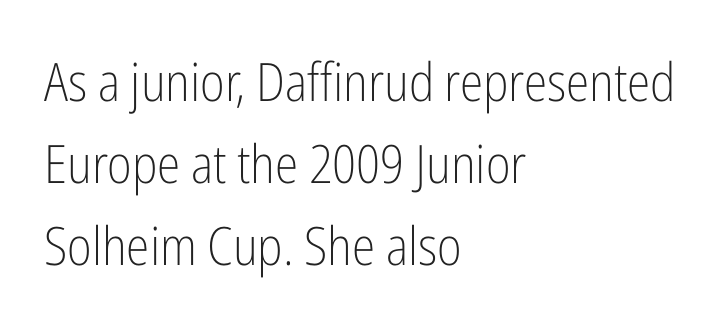
Q: Is the text bold? A: No.
Q: Is the text italic (slanted)? A: No, it is upright.
Q: Is the typeface a serif or a sans-serif typeface? A: Sans-serif.
Q: Is the text underlined? A: No.
Q: How is the paragraph aligned? A: Left-aligned.
Q: Is the spacing between letters normal or unusually wide? A: Normal.
Q: Is the spacing between lines tight, normal or loose? A: Normal.
Q: Width (condensed, normal, or wide)? A: Condensed.
Q: Stroke contrast? A: Low.
Q: x-height? A: Medium.
Q: Monospaced? A: No.
